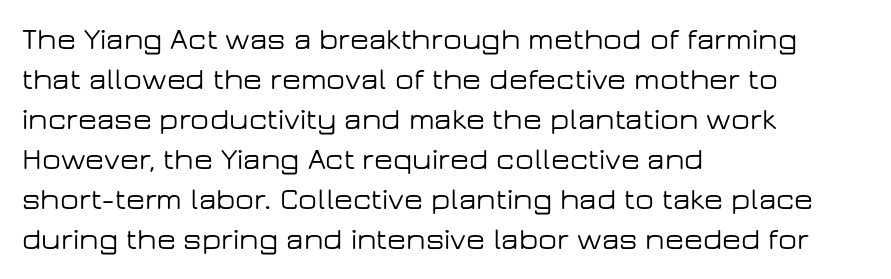
Q: Is the text italic (slanted)? A: No, it is upright.
Q: Is the typeface a serif or a sans-serif typeface? A: Sans-serif.
Q: Is the text underlined? A: No.
Q: How is the paragraph aligned? A: Left-aligned.
Q: Is the spacing between letters normal or unusually wide? A: Normal.
Q: Is the spacing between lines tight, normal or loose? A: Normal.
Q: Width (condensed, normal, or wide)? A: Wide.
Q: Stroke contrast? A: Low.
Q: x-height? A: Medium.
Q: Monospaced? A: No.
